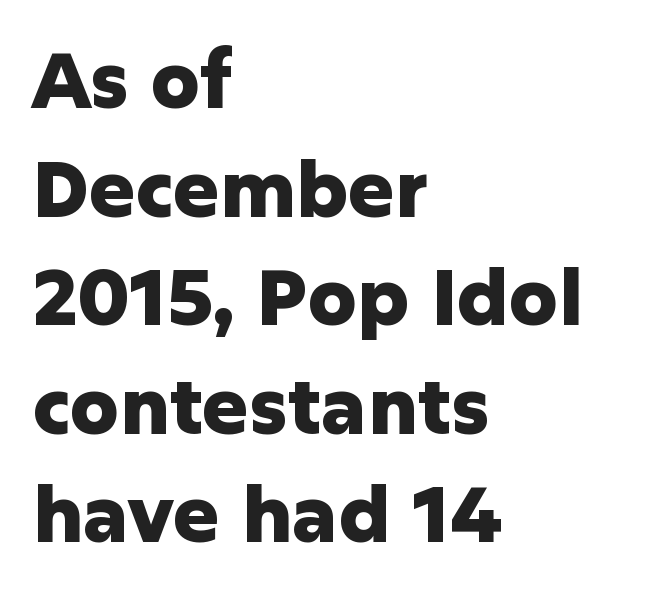
The image shows 77 px heavy sans-serif type, upright; set left-aligned, normal line spacing (1.41x), normal letter spacing, not underlined; low stroke contrast and a medium x-height.
